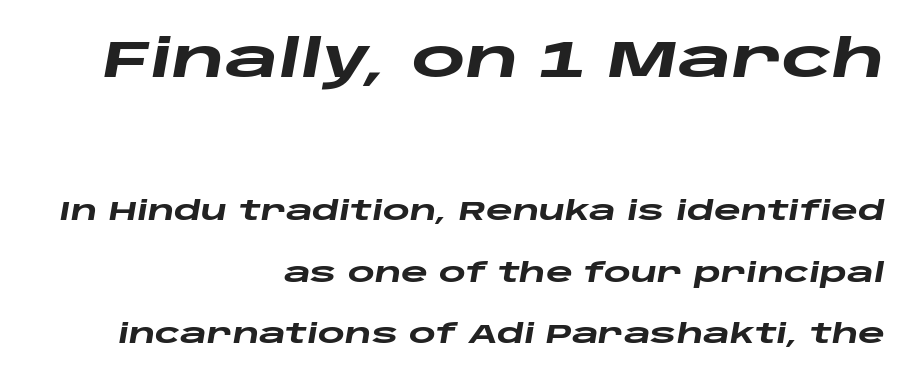
{"italic": "yes", "lean": "right", "slant_degrees": 10, "bold": "yes", "weight": "heavy", "width": "wide", "stroke_contrast": "low", "x_height": "large", "monospaced": "no", "underline": "no", "align": "right", "line_spacing": "loose", "line_spacing_ratio": 2.36, "letter_spacing": "normal", "letter_spacing_em": 0.0, "larger_block": "first", "size_ratio": 2.0, "glyph_px": 52}
